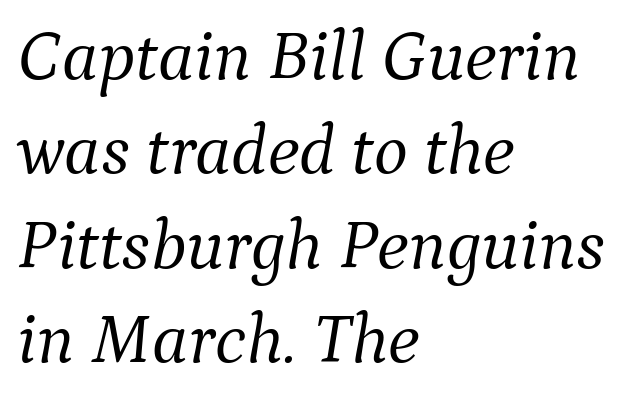
The image shows 72 px light serif type, italic (leaning right); set left-aligned, normal line spacing (1.31x), normal letter spacing, not underlined; medium stroke contrast and a medium x-height.
